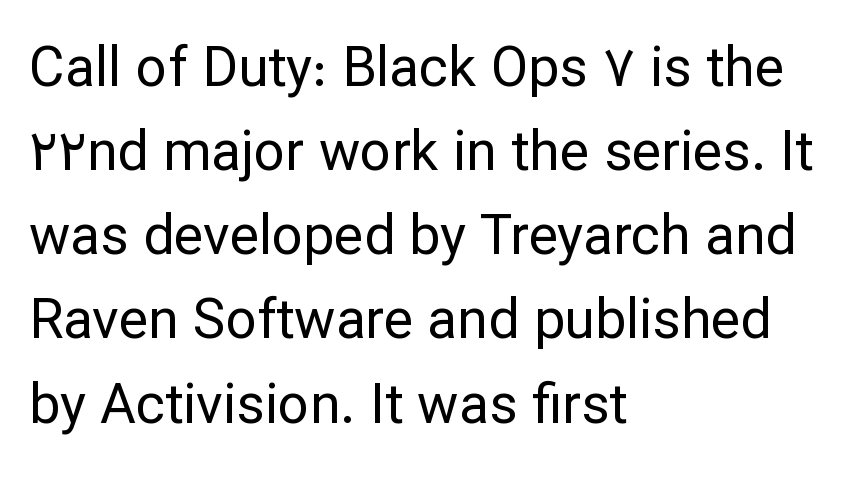
{"serif": "no", "italic": "no", "bold": "no", "weight": "regular", "width": "normal", "stroke_contrast": "low", "x_height": "medium", "monospaced": "no", "underline": "no", "align": "left", "line_spacing": "normal", "line_spacing_ratio": 1.53, "letter_spacing": "normal", "letter_spacing_em": 0.0, "glyph_px": 55}
